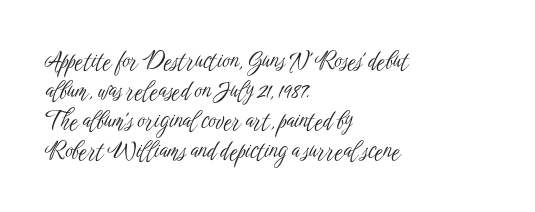
The image shows 23 px text type; set left-aligned, normal line spacing (1.3x), normal letter spacing, not underlined.
